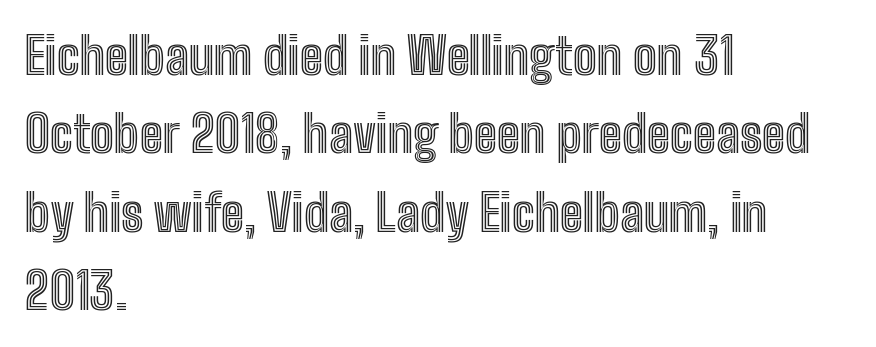
{"italic": "no", "width": "condensed", "x_height": "medium", "monospaced": "no", "underline": "no", "align": "left", "line_spacing": "normal", "line_spacing_ratio": 1.57, "letter_spacing": "normal", "letter_spacing_em": 0.0, "glyph_px": 50}
